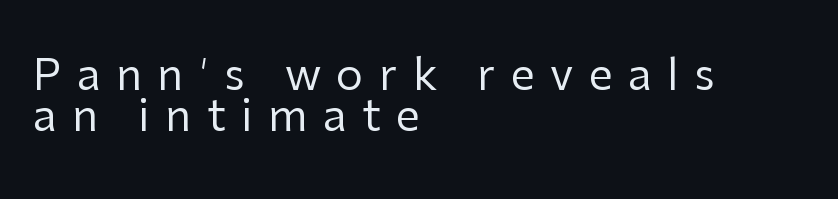
Is this a fixed-width face? No — the glyphs have proportional, varying widths. This rendering uses left alignment, leaving the right contour irregular. Weight: in the light-to-regular range. Honestly, the letter spacing is so wide it's the main thing you notice.
